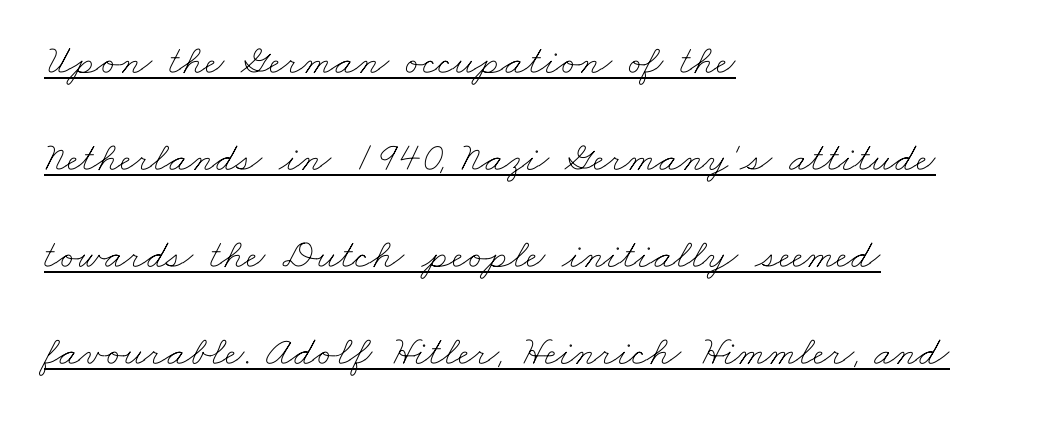
Notice how a bar underscores the lettering throughout. Between one letter and the next there's only the usual sliver of space. Baseline-to-baseline distance is far greater than the letter height. Line starts are locked; line ends wander. These lines are rendered in a variable-pitch font. The strokes carry an ordinary text weight at most.
